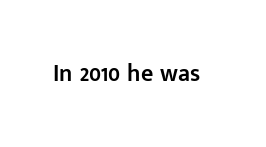
{"italic": "no", "bold": "semi", "underline": "no", "letter_spacing": "normal", "letter_spacing_em": 0.0, "glyph_px": 24}
